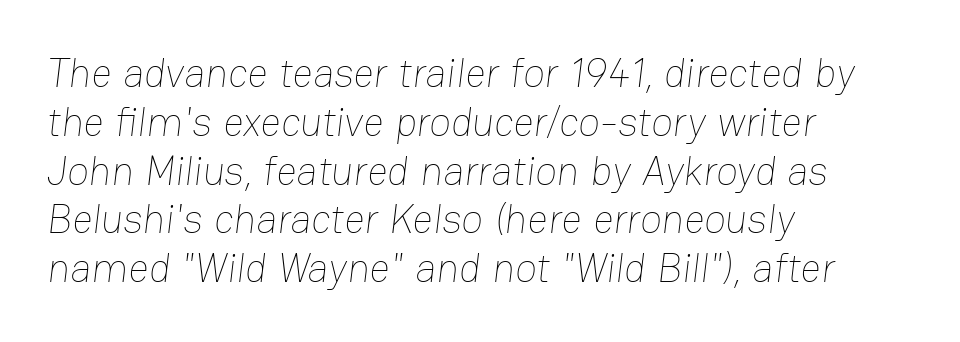
Q: Is the text bold? A: No.
Q: Is the text underlined? A: No.
Q: How is the paragraph aligned? A: Left-aligned.
Q: Is the spacing between letters normal or unusually wide? A: Normal.
Q: Width (condensed, normal, or wide)? A: Normal.
Q: Stroke contrast? A: Low.
Q: x-height? A: Medium.
Q: Monospaced? A: No.
